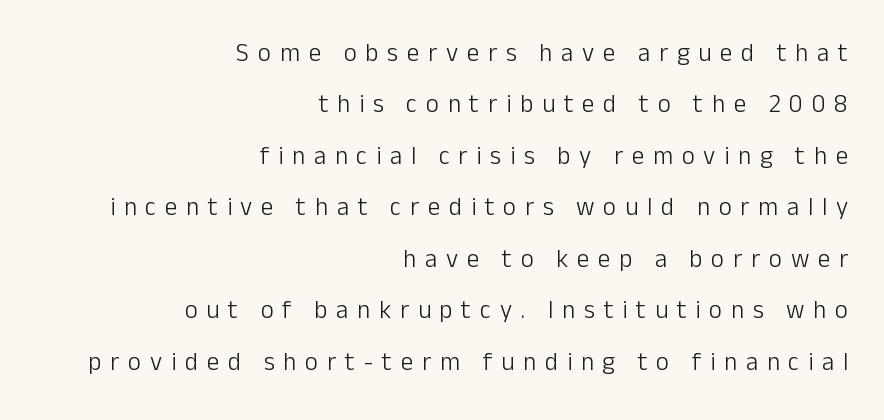
The image shows 25 px text type, upright; set right-aligned, loose line spacing (2.06x), unusually wide letter spacing (+0.35 em), not underlined.
